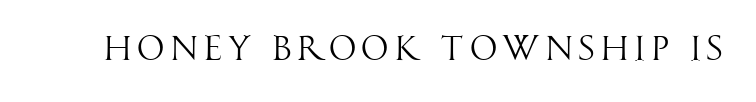
{"serif": "no", "italic": "no", "bold": "no", "weight": "light", "width": "condensed", "stroke_contrast": "high", "x_height": "large", "monospaced": "no", "underline": "no", "glyph_px": 35}
